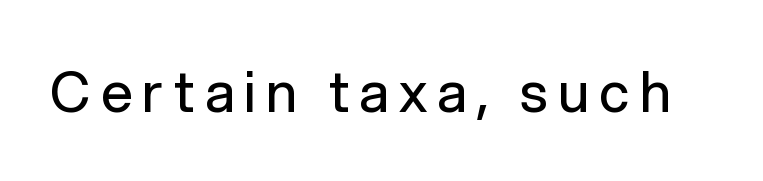
This is not heavy type; no bold has been used. No feet cap the strokes, marking this as sans-serif type. The font's upright variant was chosen for this text. These lines are rendered in a variable-pitch font. Type without underlining.
